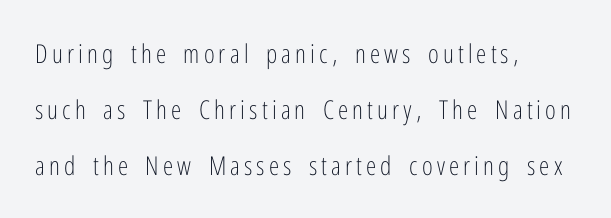
This rendering features lettering with no underline. Tall strokes in this sample are plumb rather than angled. Stroke mass is kept to a normal reading level or below. Layout note: lines flush left. Vertical spacing — loose.
